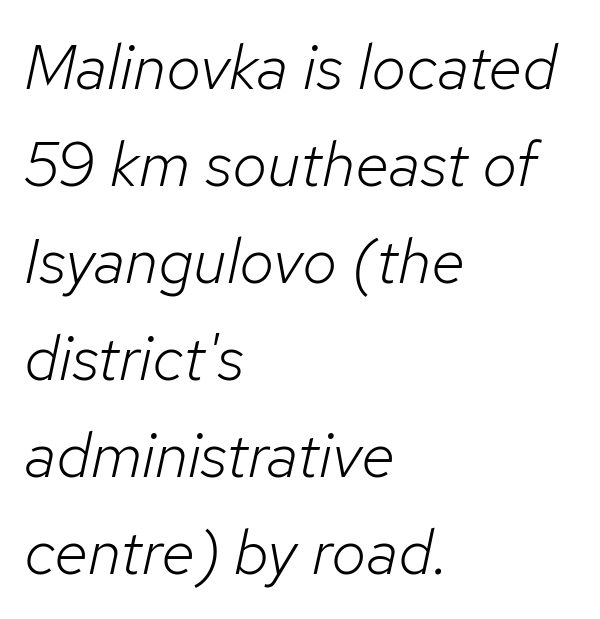
The baseline area is clear. Vertical stems look standard width or narrower in stroke. Here the designer chose a conventional face with non-uniform glyph widths. Typeset ragged right — the left edge is the straight one.
